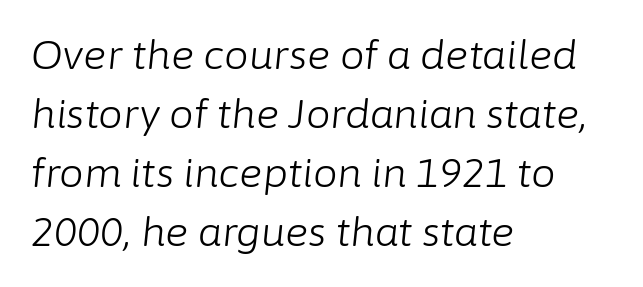
The image shows 39 px light type, italic (leaning right); set left-aligned, normal line spacing (1.51x), normal letter spacing, not underlined; low stroke contrast and a medium x-height.
